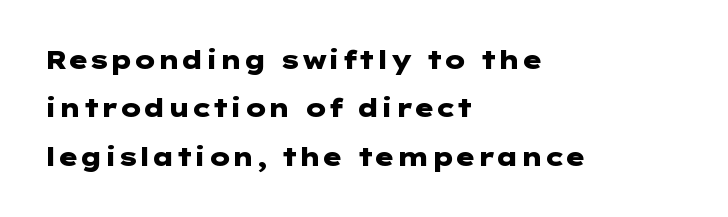
{"italic": "no", "bold": "yes", "underline": "no", "align": "left", "line_spacing": "loose", "line_spacing_ratio": 1.94, "letter_spacing": "normal", "letter_spacing_em": 0.0, "glyph_px": 25}
